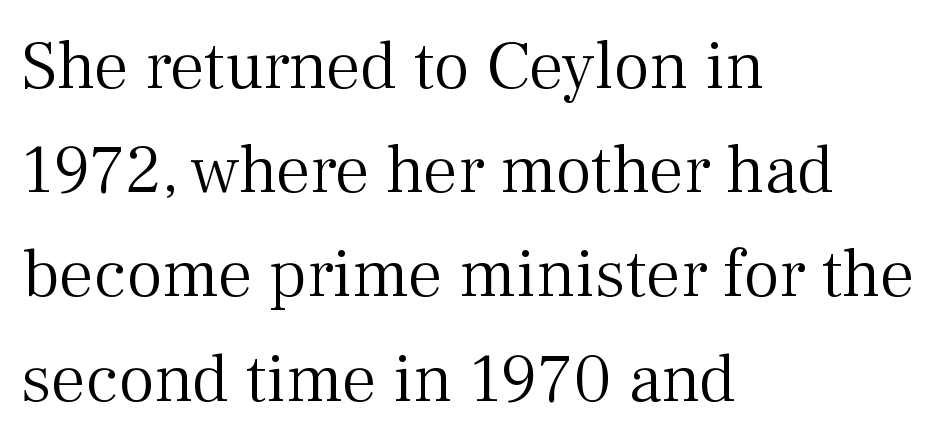
The image shows 69 px light serif type, upright; set left-aligned, normal line spacing (1.51x), normal letter spacing, not underlined; medium stroke contrast and a medium x-height.
